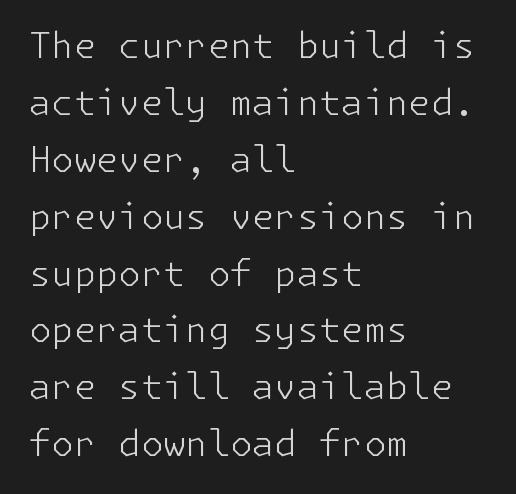
{"serif": "no", "italic": "no", "bold": "no", "weight": "light", "width": "normal", "stroke_contrast": "low", "x_height": "medium", "underline": "no", "align": "left", "line_spacing": "normal", "line_spacing_ratio": 1.58, "letter_spacing": "normal", "letter_spacing_em": 0.0, "glyph_px": 36}
